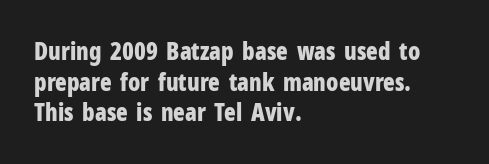
The image shows 24 px bold type, upright; set left-aligned, normal line spacing (1.28x), normal letter spacing, not underlined.
